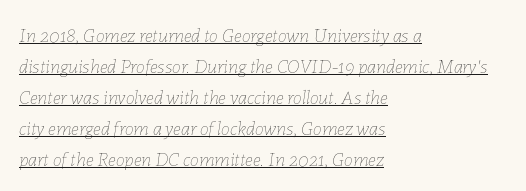
Q: Is the text bold? A: No.
Q: Is the text italic (slanted)? A: Yes, it leans right by about 7 degrees.
Q: Is the text underlined? A: Yes.
Q: How is the paragraph aligned? A: Left-aligned.
Q: Is the spacing between letters normal or unusually wide? A: Normal.
Q: Is the spacing between lines tight, normal or loose? A: Normal.
